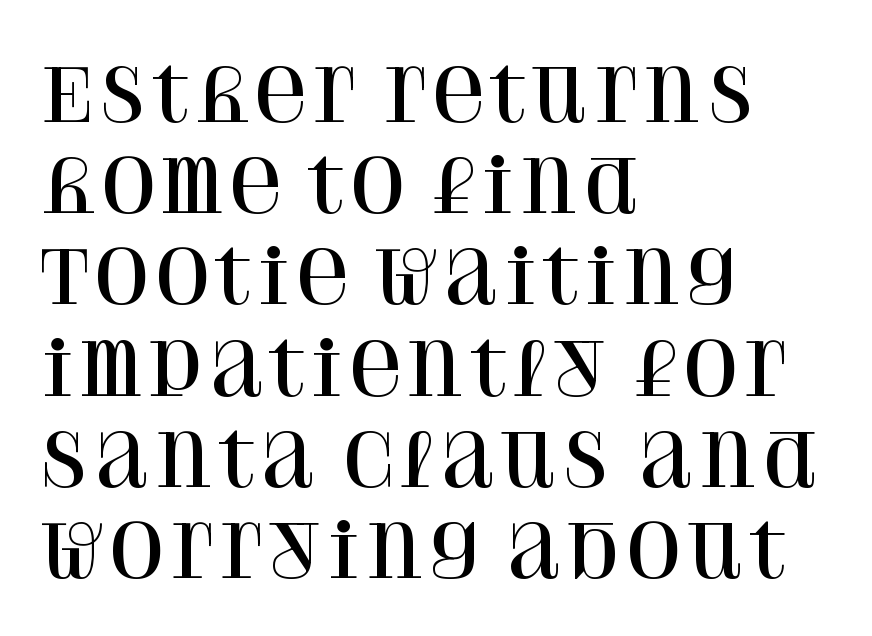
Q: Is the text italic (slanted)? A: No, it is upright.
Q: Is the typeface a serif or a sans-serif typeface? A: Serif.
Q: Is the text underlined? A: No.
Q: How is the paragraph aligned? A: Left-aligned.
Q: Is the spacing between letters normal or unusually wide? A: Normal.
Q: Is the spacing between lines tight, normal or loose? A: Normal.
Q: Width (condensed, normal, or wide)? A: Normal.
Q: Stroke contrast? A: High.
Q: x-height? A: Large.
Q: Monospaced? A: No.
